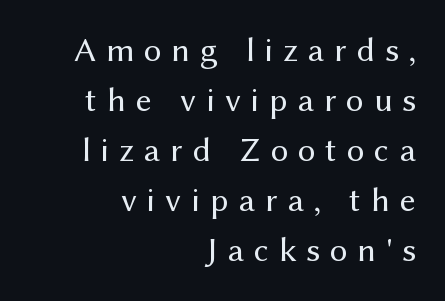
The image shows 35 px regular-weight sans-serif type, upright; set right-aligned, normal line spacing (1.43x), unusually wide letter spacing (+0.28 em), not underlined; medium stroke contrast and a medium x-height.
